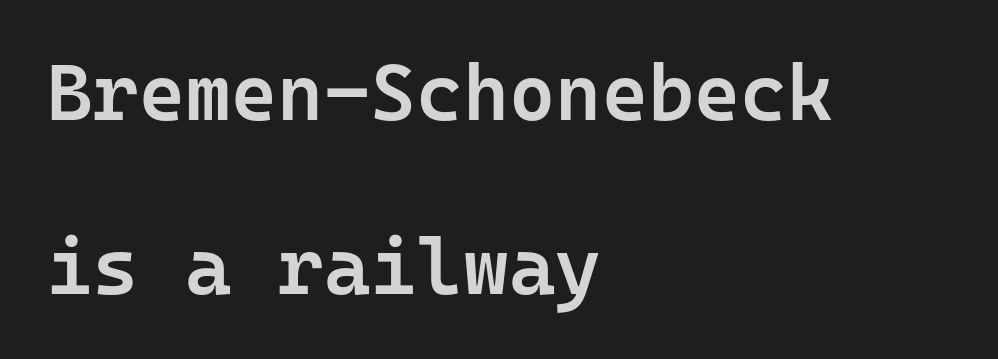
The image shows 79 px semibold sans-serif type, upright, monospaced; set left-aligned, loose line spacing (2.2x), normal letter spacing, not underlined; low stroke contrast and a medium x-height.
